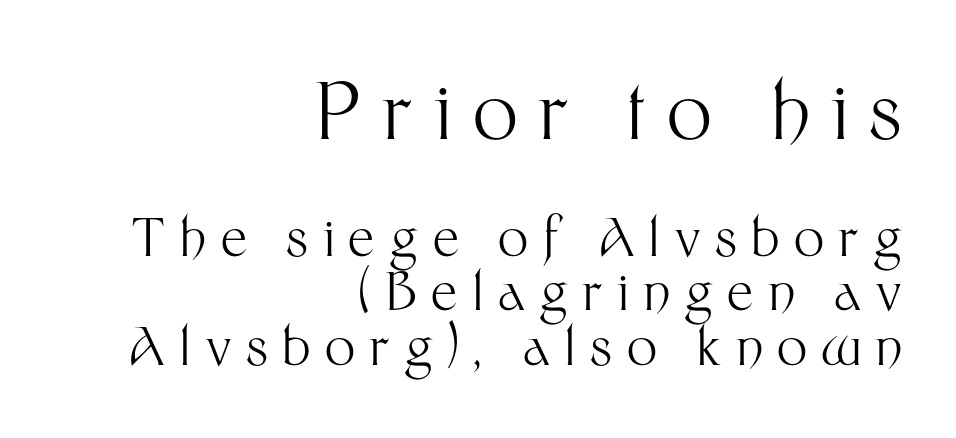
The image shows 79 px light sans-serif type, upright; set right-aligned, tight line spacing (1.03x), unusually wide letter spacing (+0.27 em), not underlined; the first (top) block is 1.49x larger; medium stroke contrast and a medium x-height.
